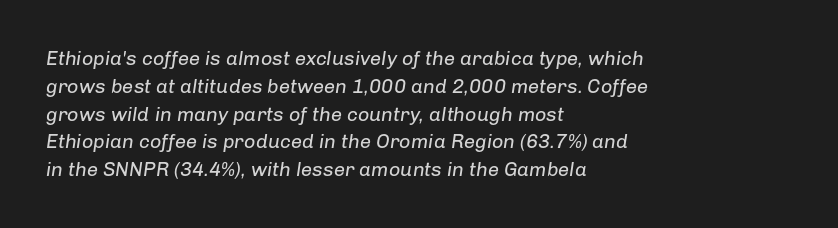
The image shows 20 px text type, italic (leaning right); set left-aligned, normal line spacing (1.39x), normal letter spacing, not underlined.
